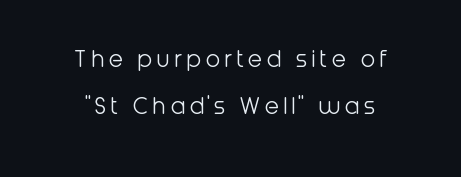
Check under the words: just untouched page. The typography opts for an upright posture over an oblique one. Weight: regular or lighter.
